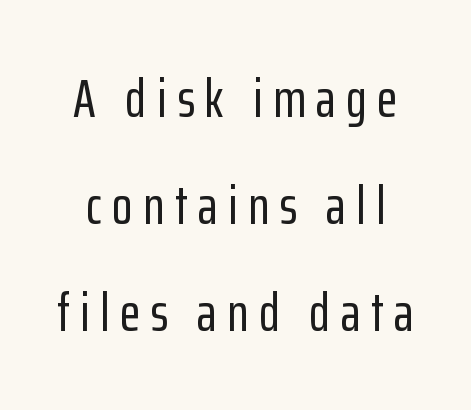
Q: Is the text italic (slanted)? A: No, it is upright.
Q: Is the typeface a serif or a sans-serif typeface? A: Sans-serif.
Q: Is the text underlined? A: No.
Q: Is the spacing between lines tight, normal or loose? A: Loose.
Q: Width (condensed, normal, or wide)? A: Condensed.
Q: Stroke contrast? A: Low.
Q: x-height? A: Medium.
Q: Monospaced? A: No.
